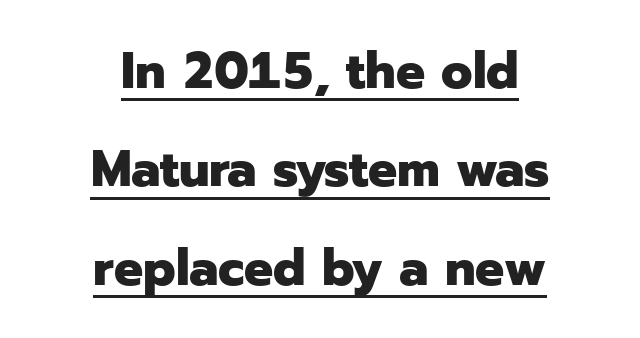
Q: Is the text bold? A: Yes.
Q: Is the text italic (slanted)? A: No, it is upright.
Q: Is the typeface a serif or a sans-serif typeface? A: Sans-serif.
Q: Is the text underlined? A: Yes.
Q: How is the paragraph aligned? A: Centered.
Q: Is the spacing between letters normal or unusually wide? A: Normal.
Q: Is the spacing between lines tight, normal or loose? A: Loose.
Q: Width (condensed, normal, or wide)? A: Normal.
Q: Stroke contrast? A: Low.
Q: x-height? A: Medium.
Q: Monospaced? A: No.
